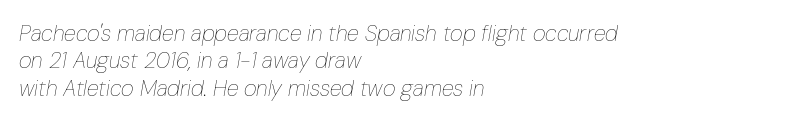
Q: Is the text bold? A: No.
Q: Is the text italic (slanted)? A: Yes, it leans right by about 10 degrees.
Q: Is the text underlined? A: No.
Q: How is the paragraph aligned? A: Left-aligned.
Q: Is the spacing between letters normal or unusually wide? A: Normal.
Q: Is the spacing between lines tight, normal or loose? A: Normal.
